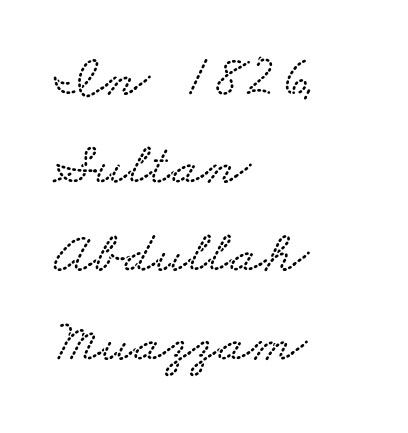
The image shows 60 px wide type; set left-aligned, normal line spacing (1.47x), normal letter spacing, not underlined; low stroke contrast and a small x-height.
